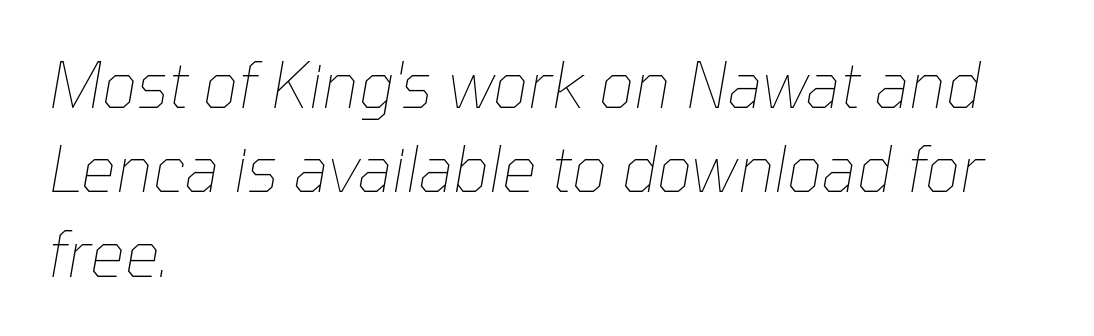
The type is set solid horizontally, with unmodified tracking. Typeset ragged right — the left edge is the straight one. Weight: in the light-to-regular range. Each letter keeps its own natural width here, so spacing adapts to shape. The leading is moderate, giving the passage an even texture. The letters are slanted; this is an italic face.
